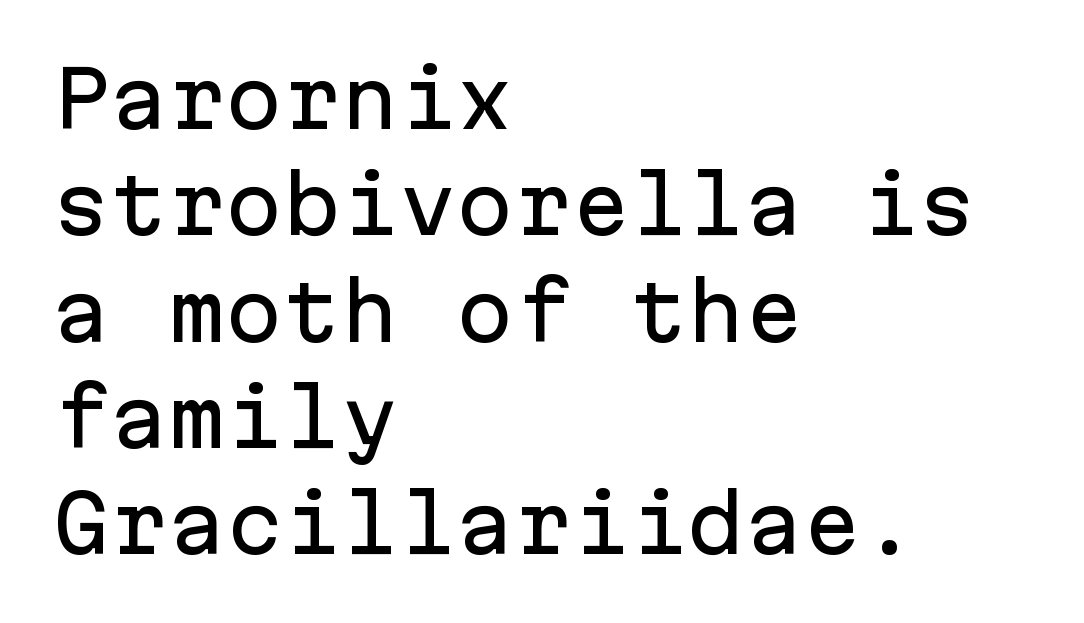
Q: Is the text italic (slanted)? A: No, it is upright.
Q: Is the typeface a serif or a sans-serif typeface? A: Sans-serif.
Q: Is the text underlined? A: No.
Q: How is the paragraph aligned? A: Left-aligned.
Q: Is the spacing between letters normal or unusually wide? A: Normal.
Q: Is the spacing between lines tight, normal or loose? A: Normal.
Q: Width (condensed, normal, or wide)? A: Normal.
Q: Stroke contrast? A: Low.
Q: x-height? A: Medium.
Q: Monospaced? A: Yes.
